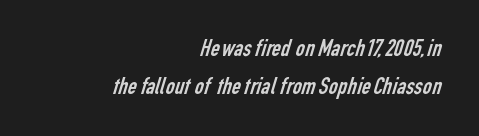
{"bold": "no", "underline": "no", "align": "right", "line_spacing": "normal", "line_spacing_ratio": 1.53, "letter_spacing": "normal", "letter_spacing_em": 0.0, "glyph_px": 25}
